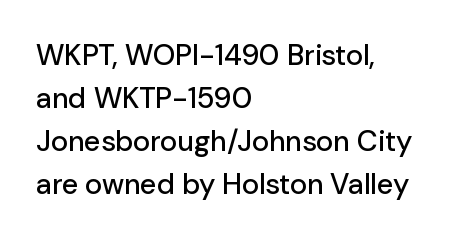
{"serif": "no", "italic": "no", "width": "normal", "stroke_contrast": "low", "x_height": "medium", "monospaced": "no", "underline": "no", "align": "left", "line_spacing": "normal", "line_spacing_ratio": 1.48, "letter_spacing": "normal", "letter_spacing_em": 0.0, "glyph_px": 29}
